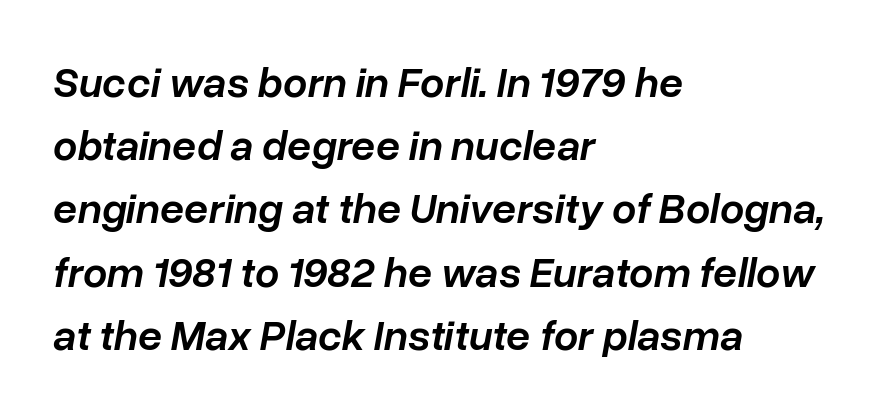
Q: Is the text bold? A: Semi-bold.
Q: Is the text italic (slanted)? A: Yes, it leans right by about 10 degrees.
Q: Is the text underlined? A: No.
Q: How is the paragraph aligned? A: Left-aligned.
Q: Is the spacing between letters normal or unusually wide? A: Normal.
Q: Is the spacing between lines tight, normal or loose? A: Normal.
Q: Width (condensed, normal, or wide)? A: Normal.
Q: Stroke contrast? A: Low.
Q: x-height? A: Medium.
Q: Monospaced? A: No.
